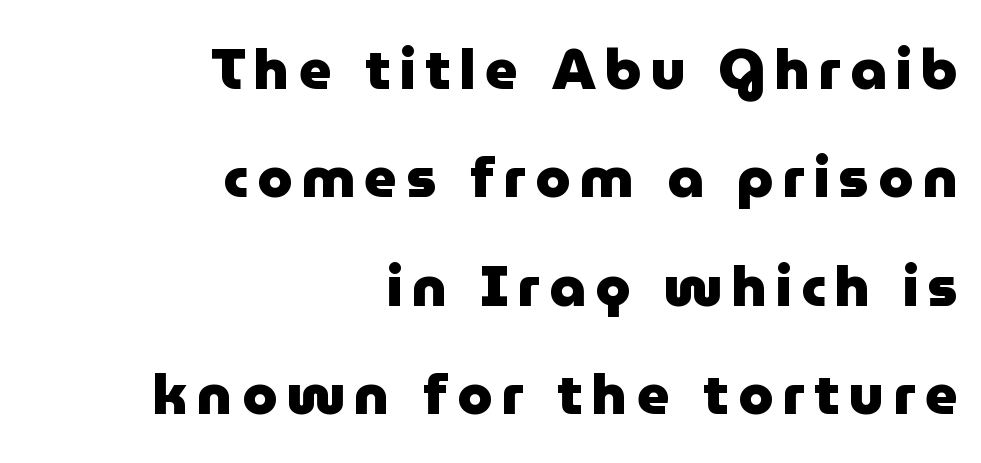
{"serif": "no", "italic": "no", "bold": "yes", "weight": "heavy", "width": "normal", "stroke_contrast": "low", "x_height": "medium", "monospaced": "no", "underline": "no", "align": "right", "line_spacing": "loose", "line_spacing_ratio": 1.9, "glyph_px": 57}
